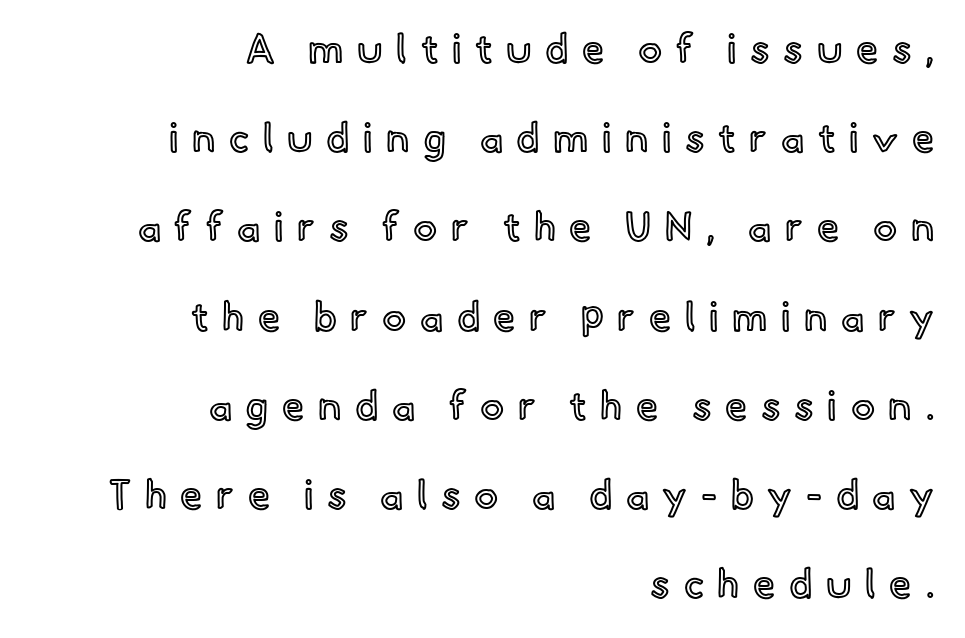
Q: Is the text italic (slanted)? A: No, it is upright.
Q: Is the text underlined? A: No.
Q: How is the paragraph aligned? A: Right-aligned.
Q: Is the spacing between letters normal or unusually wide? A: Unusually wide.
Q: Is the spacing between lines tight, normal or loose? A: Loose.
Q: Width (condensed, normal, or wide)? A: Normal.
Q: x-height? A: Small.
Q: Monospaced? A: No.
